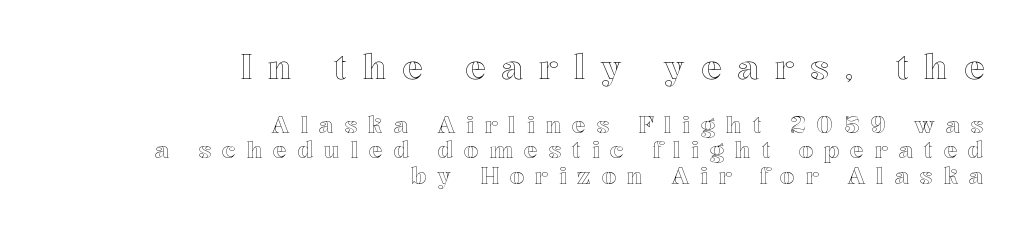
Q: Is the text italic (slanted)? A: No, it is upright.
Q: Is the text underlined? A: No.
Q: How is the paragraph aligned? A: Right-aligned.
Q: Is the spacing between letters normal or unusually wide? A: Unusually wide.
Q: Is the spacing between lines tight, normal or loose? A: Tight.
Q: Which block of text is set in a larger size, the first (top) or the second (bottom)? A: The first (top) one.
Q: Width (condensed, normal, or wide)? A: Normal.
Q: x-height? A: Medium.
Q: Monospaced? A: No.
